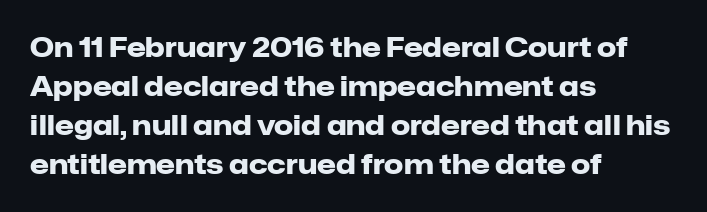
{"italic": "no", "bold": "yes", "underline": "no", "align": "left", "line_spacing": "normal", "line_spacing_ratio": 1.45, "letter_spacing": "normal", "letter_spacing_em": 0.0, "glyph_px": 27}
